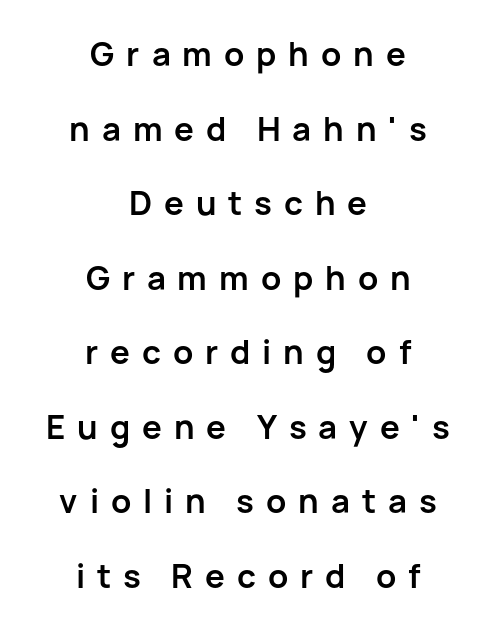
{"serif": "no", "italic": "no", "bold": "yes", "weight": "semibold", "width": "normal", "stroke_contrast": "low", "x_height": "medium", "monospaced": "no", "underline": "no", "align": "center", "line_spacing": "loose", "line_spacing_ratio": 2.26, "letter_spacing": "wide", "letter_spacing_em": 0.36, "glyph_px": 33}
